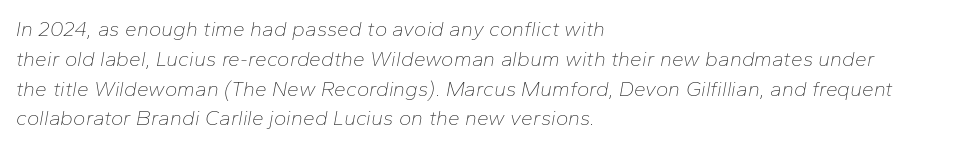
Weight: regular or lighter. The vertical gap from one line to the next is medium. The paragraph has a hard left edge and a soft right edge. Every character sits at an angle, as italics do.
